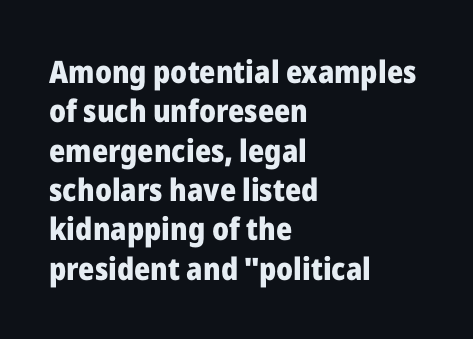
Characters remain perfectly vertical along every line. What stands out about the letter spacing? Nothing — it is the standard amount. Leftover space on each line is placed entirely after the last word. The string is rendered with underlining switched off. Typographically, this falls in the sans-serif category. The rows are spaced the way most documents space them.
